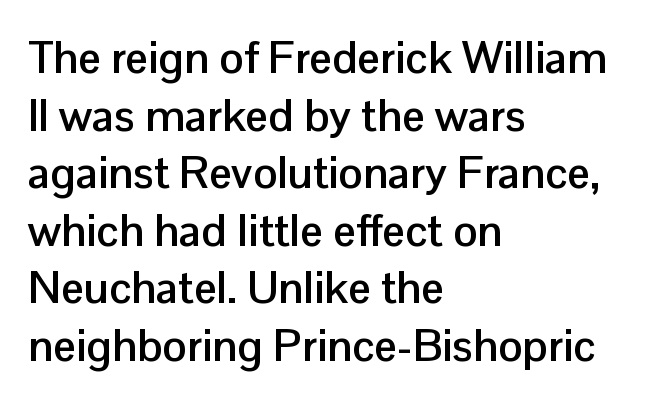
{"serif": "no", "italic": "no", "bold": "yes", "weight": "semibold", "width": "normal", "stroke_contrast": "low", "x_height": "medium", "monospaced": "no", "underline": "no", "align": "left", "line_spacing": "normal", "line_spacing_ratio": 1.28, "letter_spacing": "normal", "letter_spacing_em": 0.0, "glyph_px": 45}
